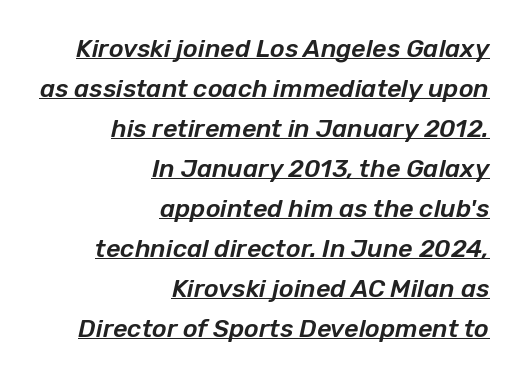
The image shows 25 px text type, italic (leaning right); set right-aligned, normal line spacing (1.6x), normal letter spacing, underlined.
